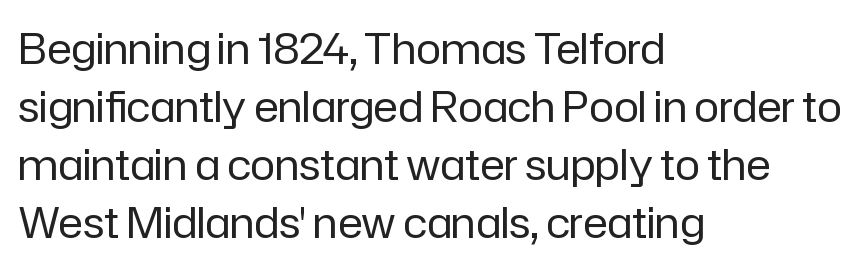
Horizontal alignment here is leftward, the default for most running prose. Each new line begins a customary step beneath the previous one. Notice how the stems are strictly vertical — no italics here. Note the varied advance widths — an 'i' is clearly narrower than an 'm'. This sample uses a sans-serif face.
